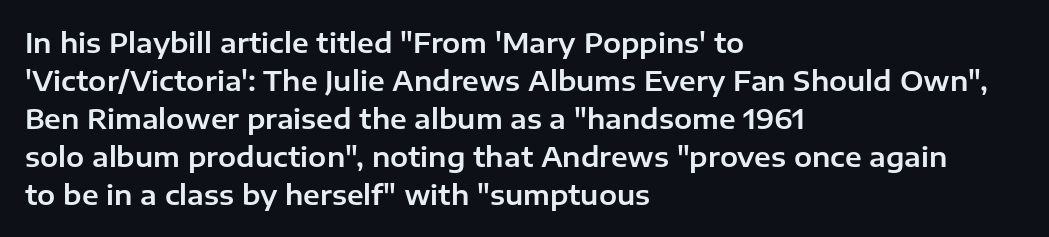
{"italic": "no", "underline": "no", "align": "left", "line_spacing": "normal", "line_spacing_ratio": 1.41, "letter_spacing": "normal", "letter_spacing_em": 0.0, "glyph_px": 27}
